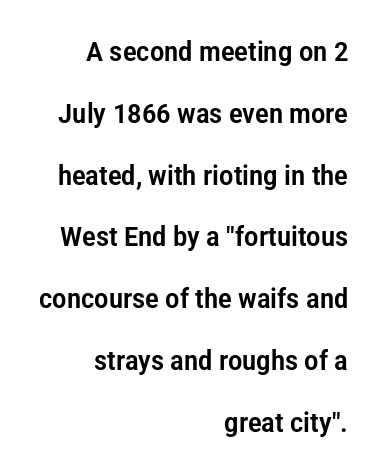
Widely set lines give the paragraph a tall, airy silhouette. Tall strokes in this sample are plumb rather than angled. These lines are set flush right with a ragged left edge. Caption: standard tracking, unaltered. The passage shown is not underscored anywhere.
